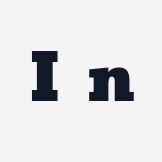
Q: Is the text underlined? A: No.
Q: Is the spacing between letters normal or unusually wide? A: Unusually wide.
Q: Width (condensed, normal, or wide)? A: Wide.
Q: Stroke contrast? A: Low.
Q: x-height? A: Medium.
Q: Monospaced? A: No.
